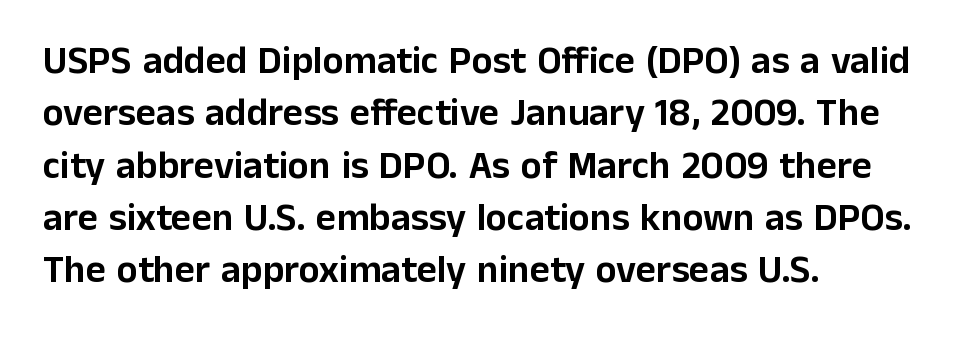
The image shows 39 px sans-serif type, upright; set left-aligned, normal line spacing (1.34x), normal letter spacing, not underlined; low stroke contrast and a medium x-height.
